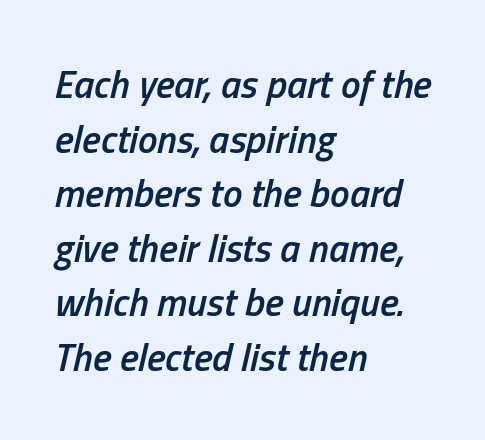
The image shows 39 px semibold, condensed type, italic (leaning right); set left-aligned, normal line spacing (1.4x), normal letter spacing, not underlined; low stroke contrast and a medium x-height.
